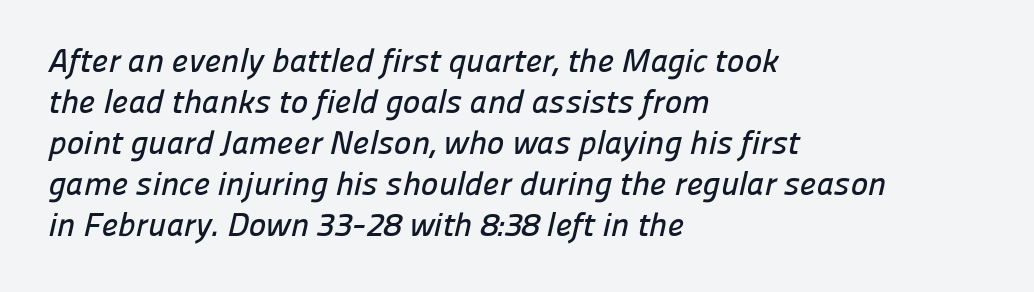
{"serif": "no", "width": "normal", "stroke_contrast": "low", "x_height": "medium", "monospaced": "no", "underline": "no", "align": "left", "line_spacing_ratio": 1.24, "letter_spacing": "normal", "letter_spacing_em": 0.0, "glyph_px": 33}
